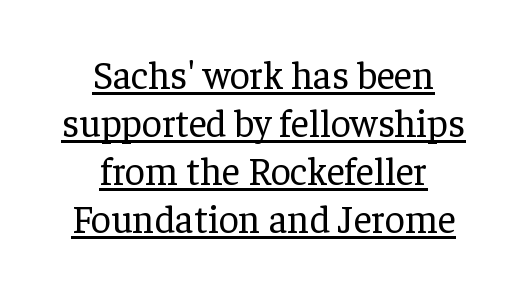
The image shows 39 px regular-weight serif type, upright; set centered, line spacing 1.23x, normal letter spacing, underlined; low stroke contrast and a medium x-height.
